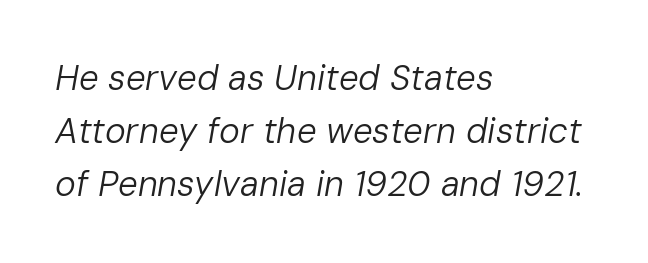
{"italic": "yes", "lean": "right", "slant_degrees": 10, "bold": "no", "weight": "regular", "width": "normal", "stroke_contrast": "low", "x_height": "medium", "monospaced": "no", "underline": "no", "align": "left", "line_spacing": "normal", "line_spacing_ratio": 1.52, "letter_spacing": "normal", "letter_spacing_em": 0.0, "glyph_px": 35}
